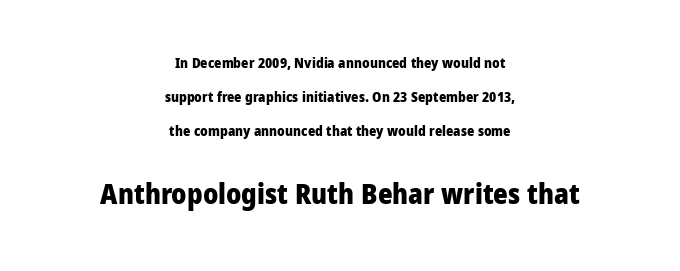
{"serif": "no", "italic": "no", "bold": "yes", "weight": "heavy", "width": "normal", "stroke_contrast": "low", "x_height": "medium", "monospaced": "no", "underline": "no", "align": "center", "line_spacing": "loose", "line_spacing_ratio": 2.43, "letter_spacing": "normal", "letter_spacing_em": 0.0, "larger_block": "second", "size_ratio": 2.0, "glyph_px": 28}
